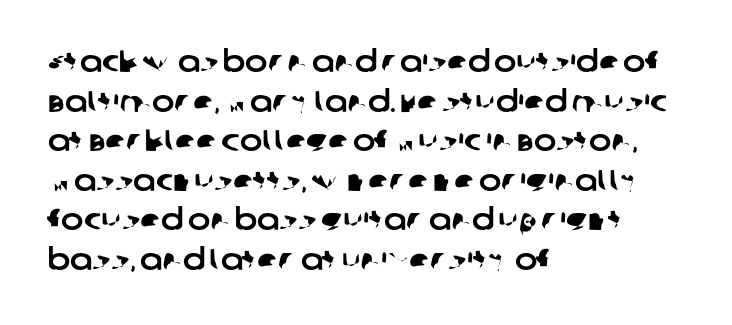
The passage is arranged the way most books set body copy — flush left. The vertical gap from one line to the next is medium. Spacing verdict: proportional, widths tailored to each character. Glyph-to-glyph distance matches everyday printed text. Letterform terminals end flat and unadorned throughout the passage.
